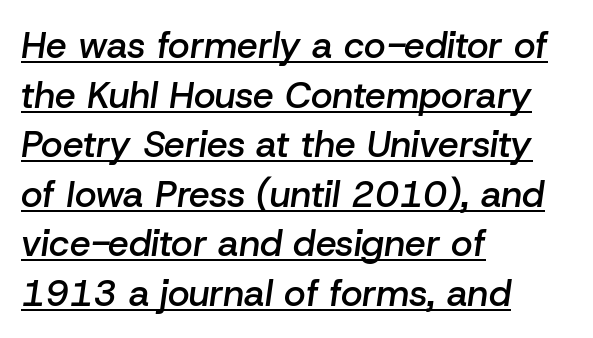
{"italic": "yes", "lean": "right", "slant_degrees": 8, "bold": "semi", "weight": "semibold", "width": "normal", "stroke_contrast": "low", "x_height": "medium", "monospaced": "no", "underline": "yes", "align": "left", "line_spacing": "normal", "line_spacing_ratio": 1.34, "letter_spacing": "normal", "letter_spacing_em": 0.0, "glyph_px": 37}
